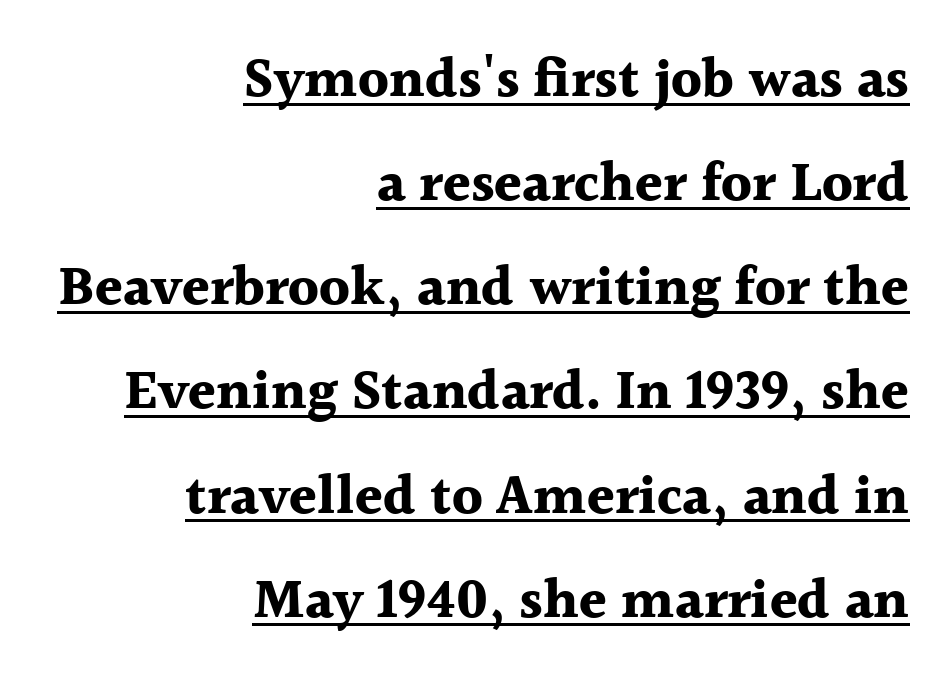
{"serif": "yes", "italic": "no", "bold": "yes", "weight": "bold", "width": "normal", "x_height": "medium", "monospaced": "no", "underline": "yes", "align": "right", "line_spacing_ratio": 1.86, "letter_spacing": "normal", "letter_spacing_em": 0.0, "glyph_px": 56}
